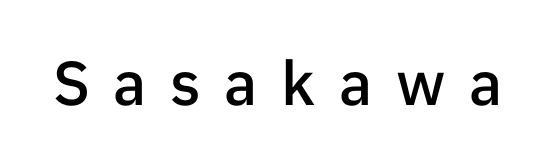
The image shows 62 px semibold sans-serif type, upright; set unusually wide letter spacing (+0.38 em), not underlined; low stroke contrast and a medium x-height.
